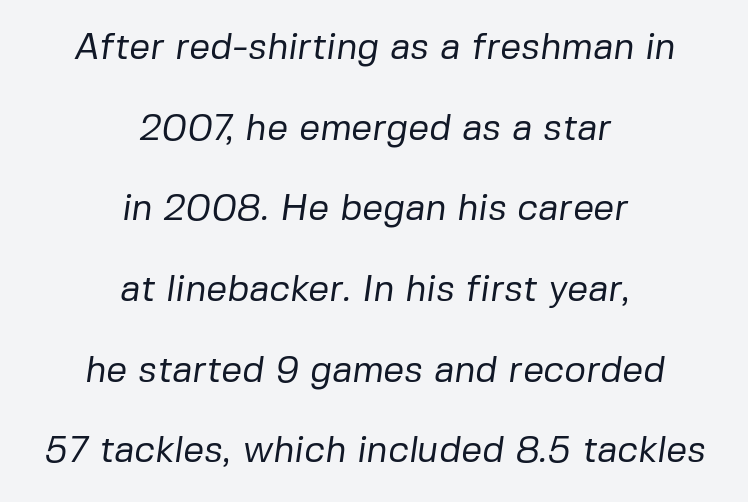
The image shows 37 px regular-weight sans-serif type; set centered, loose line spacing (2.18x), normal letter spacing, not underlined; low stroke contrast and a medium x-height.
